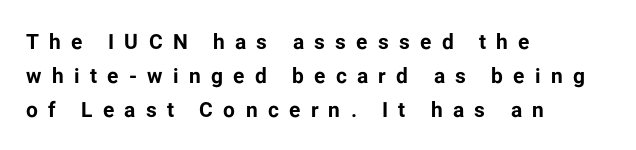
{"italic": "no", "bold": "yes", "underline": "no", "align": "left", "line_spacing": "normal", "line_spacing_ratio": 1.61, "letter_spacing": "wide", "letter_spacing_em": 0.49, "glyph_px": 21}
